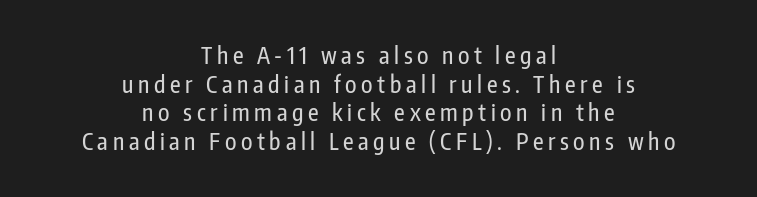
The image shows 23 px text type, upright; set centered, normal line spacing (1.25x), unusually wide letter spacing (+0.2 em), not underlined.
